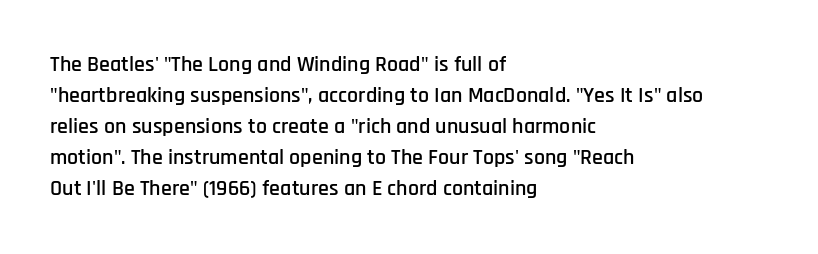
No italicization has been applied; the sample stays upright. The text block is weighted toward the left margin, trailing off unevenly rightward. Each row of text sits above clean, open space. Leading matches the norm, producing a regular column. Nobody touched the tracking dial on this one.
